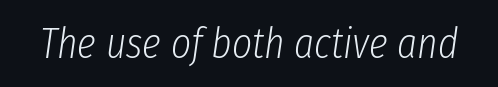
Q: Is the text bold? A: No.
Q: Is the text italic (slanted)? A: Yes, it leans right by about 8 degrees.
Q: Is the text underlined? A: No.
Q: Is the spacing between letters normal or unusually wide? A: Normal.
Q: Width (condensed, normal, or wide)? A: Condensed.
Q: Stroke contrast? A: Low.
Q: x-height? A: Medium.
Q: Monospaced? A: No.
